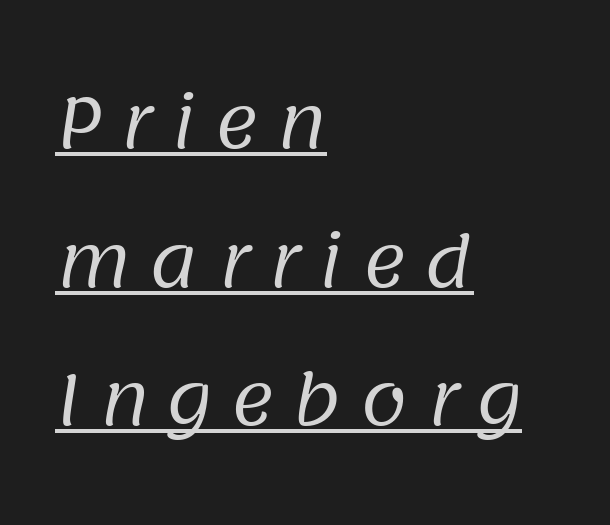
The image shows 68 px regular-weight sans-serif type; set left-aligned, loose line spacing (2.04x), unusually wide letter spacing (+0.26 em), underlined; low stroke contrast and a large x-height.
